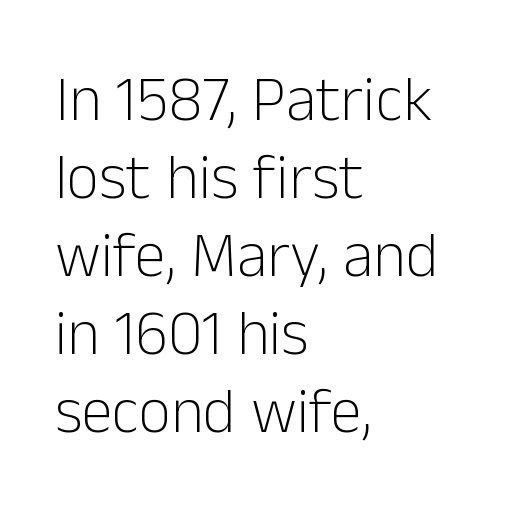
The image shows 63 px light sans-serif type, upright; set left-aligned, line spacing 1.24x, normal letter spacing, not underlined; low stroke contrast and a medium x-height.
